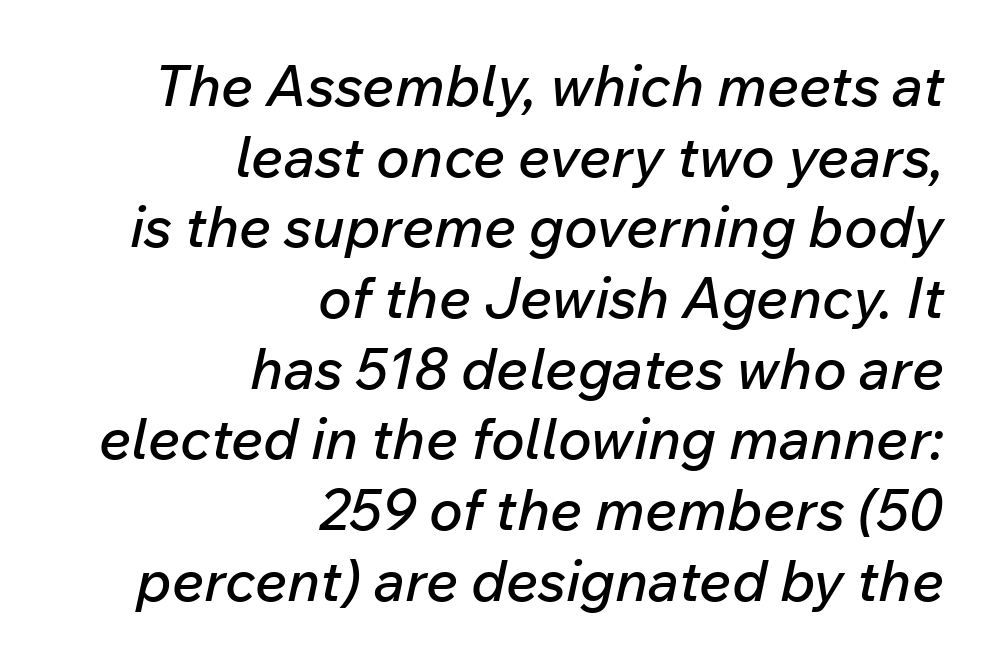
The image shows 57 px text type, italic (leaning right); set right-aligned, line spacing 1.24x, normal letter spacing, not underlined; low stroke contrast and a medium x-height.
